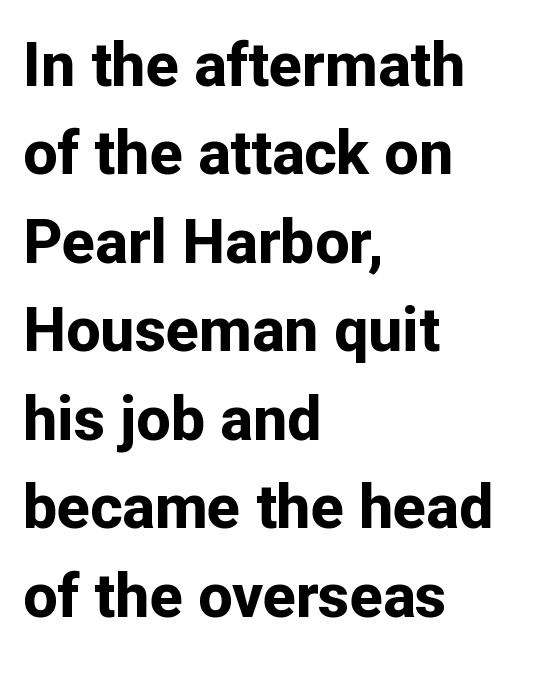
If you drew a line through each stem, it would be perfectly vertical. The passage is arranged the way most books set body copy — flush left. In terms of weight, the rendering is a true, heavy bold. A typesetter would call this proportional, since set widths differ per character. The space between consecutive lines is moderate. Default kerning and tracking; the words read as compact shapes.
